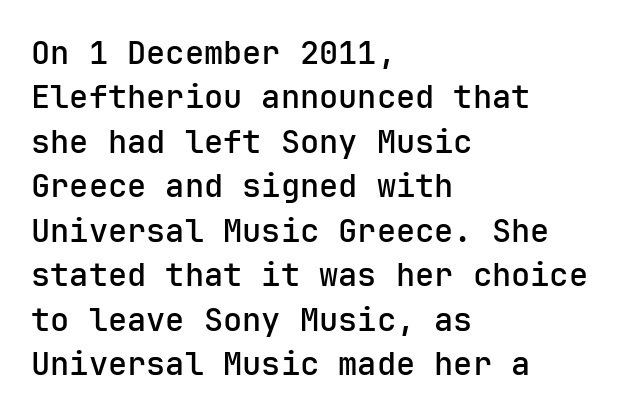
Q: Is the text italic (slanted)? A: No, it is upright.
Q: Is the typeface a serif or a sans-serif typeface? A: Sans-serif.
Q: Is the text underlined? A: No.
Q: How is the paragraph aligned? A: Left-aligned.
Q: Is the spacing between letters normal or unusually wide? A: Normal.
Q: Is the spacing between lines tight, normal or loose? A: Normal.
Q: Width (condensed, normal, or wide)? A: Normal.
Q: Stroke contrast? A: Low.
Q: x-height? A: Medium.
Q: Monospaced? A: Yes.
